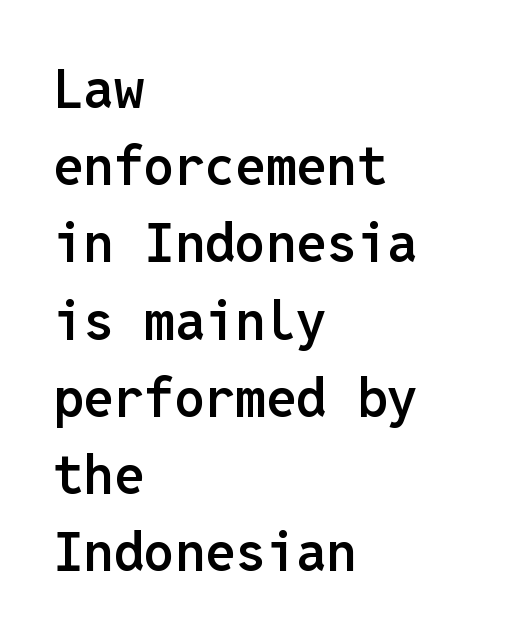
The image shows 54 px semibold sans-serif type, upright, monospaced; set left-aligned, normal line spacing (1.43x), normal letter spacing, not underlined; low stroke contrast and a medium x-height.
